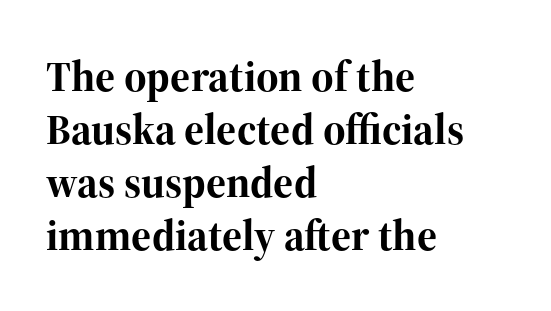
Q: Is the text bold? A: Yes.
Q: Is the text italic (slanted)? A: No, it is upright.
Q: Is the typeface a serif or a sans-serif typeface? A: Serif.
Q: Is the text underlined? A: No.
Q: How is the paragraph aligned? A: Left-aligned.
Q: Is the spacing between letters normal or unusually wide? A: Normal.
Q: Width (condensed, normal, or wide)? A: Normal.
Q: Stroke contrast? A: High.
Q: x-height? A: Medium.
Q: Monospaced? A: No.
